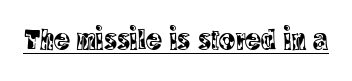
The image shows 30 px condensed serif type, upright; set normal letter spacing, underlined; a large x-height.
